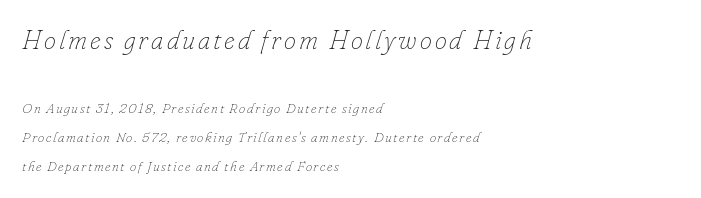
The image shows 27 px text type, italic (leaning right); set left-aligned, loose line spacing (2.07x), not underlined; the first (top) block is 1.93x larger.
